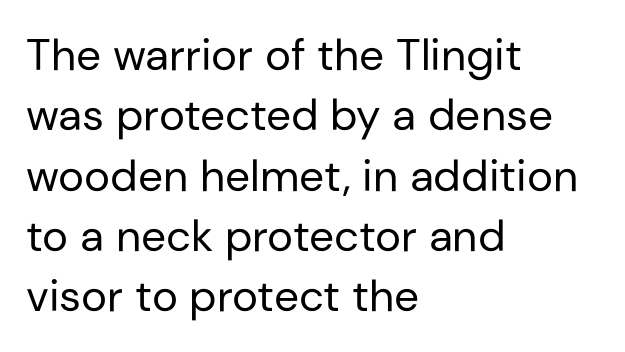
The foot of each line stays bare and open. Stem width sits at or under what a default text font uses. How would I describe the line gaps? Plain and ordinary. This sample uses a sans-serif face.
